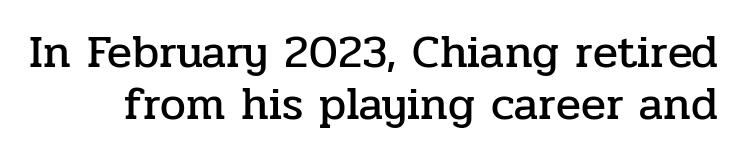
Q: Is the text italic (slanted)? A: No, it is upright.
Q: Is the typeface a serif or a sans-serif typeface? A: Serif.
Q: Is the text underlined? A: No.
Q: Is the spacing between letters normal or unusually wide? A: Normal.
Q: Is the spacing between lines tight, normal or loose? A: Tight.
Q: Width (condensed, normal, or wide)? A: Normal.
Q: Stroke contrast? A: Low.
Q: x-height? A: Medium.
Q: Monospaced? A: No.
